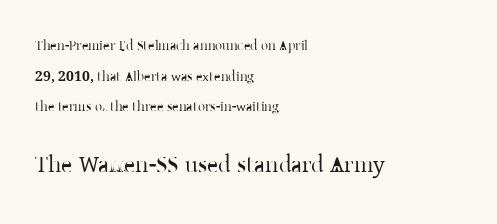
Q: Is the text italic (slanted)? A: No, it is upright.
Q: Is the text underlined? A: No.
Q: How is the paragraph aligned? A: Left-aligned.
Q: Is the spacing between letters normal or unusually wide? A: Normal.
Q: Is the spacing between lines tight, normal or loose? A: Loose.
Q: Which block of text is set in a larger size, the first (top) or the second (bottom)? A: The second (bottom) one.
